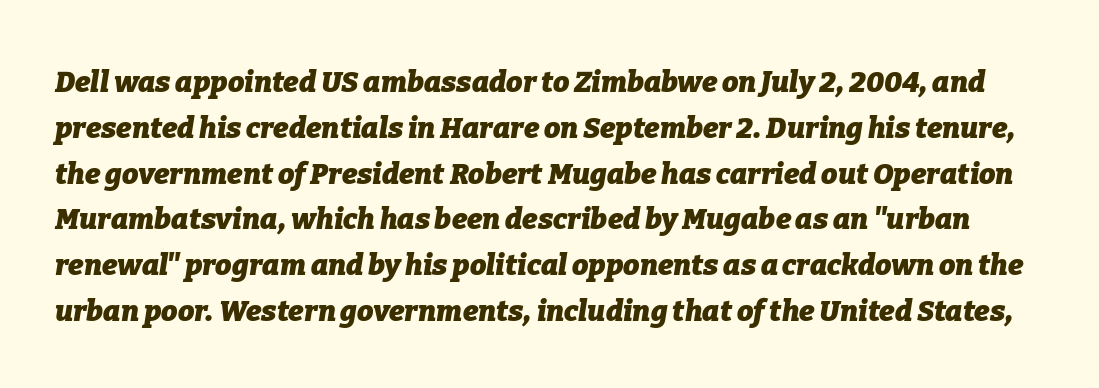
Q: Is the text bold? A: Yes.
Q: Is the text italic (slanted)? A: Yes, it leans right by about 9 degrees.
Q: Is the text underlined? A: No.
Q: Is the spacing between letters normal or unusually wide? A: Normal.
Q: Is the spacing between lines tight, normal or loose? A: Normal.
Q: Width (condensed, normal, or wide)? A: Normal.
Q: Stroke contrast? A: Low.
Q: x-height? A: Medium.
Q: Monospaced? A: No.
